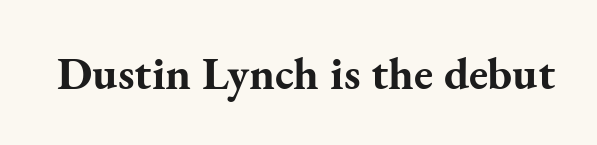
Nobody touched the tracking dial on this one. Serifs: yes, visible at the terminals of the letterforms. These words are printed bold, with thick strokes throughout. The rendering uses natural spacing where letterforms have individual widths. Descenders are the only things crossing below the line. The lettering stays uniformly vertical, giving the passage a roman look.
